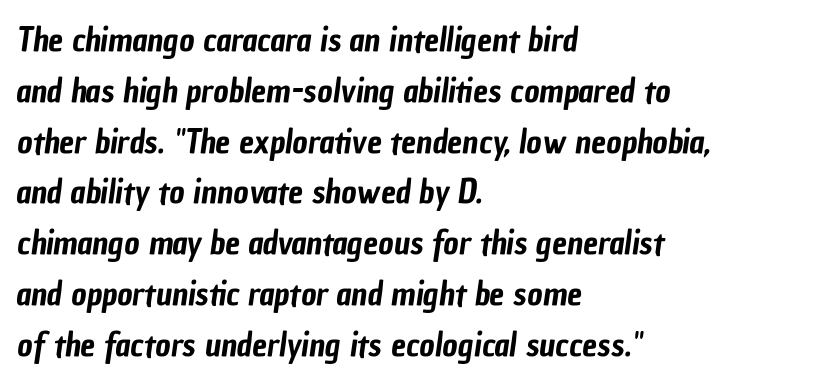
The image shows 33 px condensed sans-serif type; set left-aligned, normal line spacing (1.54x), normal letter spacing, not underlined; low stroke contrast and a medium x-height.
